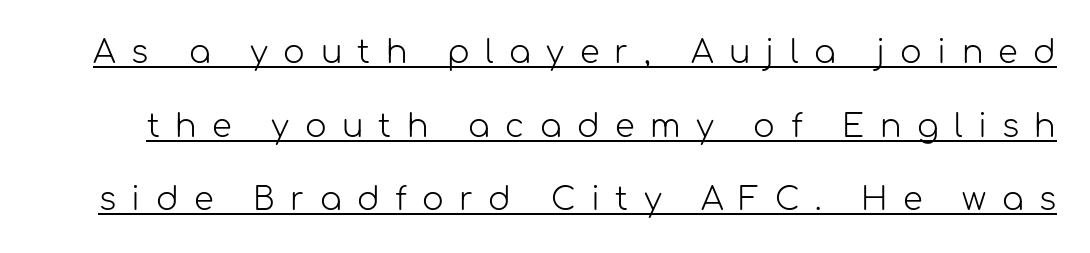
The image shows 32 px light sans-serif type, upright; set loose line spacing (2.3x), unusually wide letter spacing (+0.48 em), underlined; low stroke contrast and a medium x-height.
